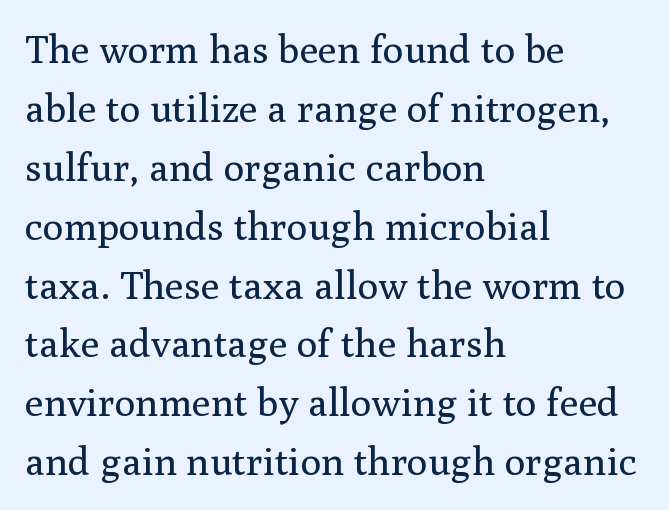
The image shows 39 px regular-weight serif type, upright; set left-aligned, normal line spacing (1.51x), normal letter spacing, not underlined; medium stroke contrast and a medium x-height.
